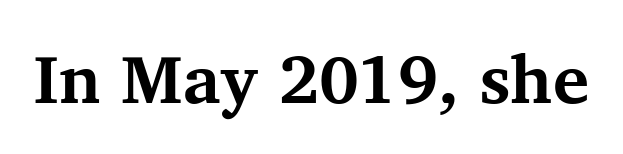
Q: Is the text bold? A: Yes.
Q: Is the text italic (slanted)? A: No, it is upright.
Q: Is the typeface a serif or a sans-serif typeface? A: Serif.
Q: Is the text underlined? A: No.
Q: Is the spacing between letters normal or unusually wide? A: Normal.
Q: Width (condensed, normal, or wide)? A: Normal.
Q: Stroke contrast? A: Medium.
Q: x-height? A: Medium.
Q: Monospaced? A: No.
